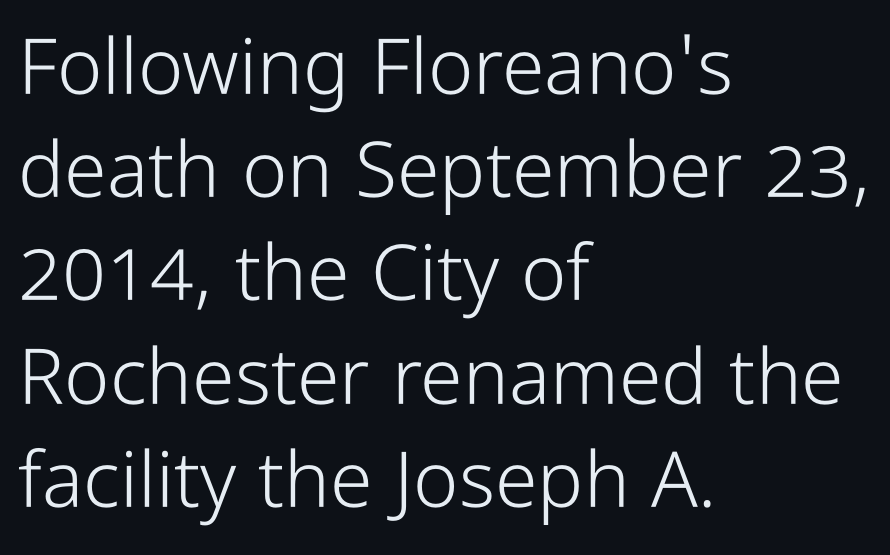
This is the regular roman posture of the typeface. Line beginnings align vertically; line endings do not. Stems and bowls with no extra thickness — not bold. Varying glyph widths throughout — classic text-font behaviour.
